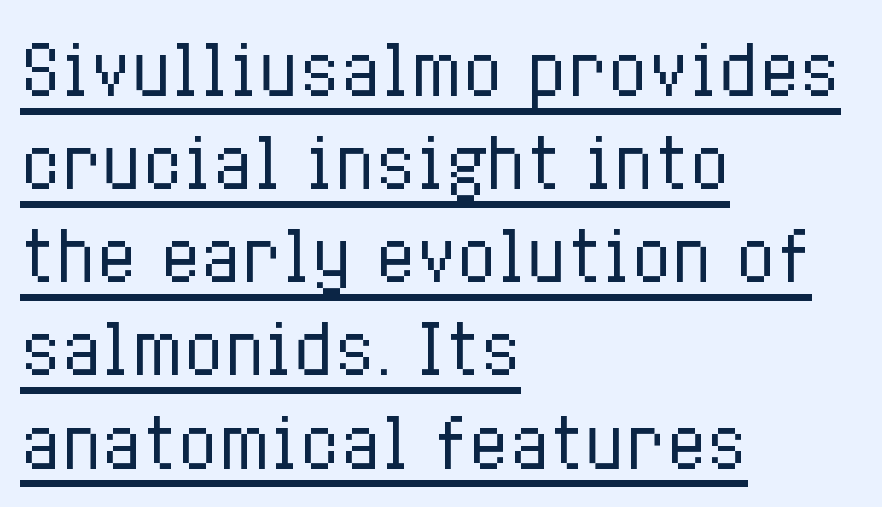
Q: Is the text bold? A: No.
Q: Is the text italic (slanted)? A: No, it is upright.
Q: Is the text underlined? A: Yes.
Q: How is the paragraph aligned? A: Left-aligned.
Q: Is the spacing between letters normal or unusually wide? A: Normal.
Q: Is the spacing between lines tight, normal or loose? A: Normal.
Q: Width (condensed, normal, or wide)? A: Condensed.
Q: Stroke contrast? A: Low.
Q: x-height? A: Medium.
Q: Monospaced? A: No.
